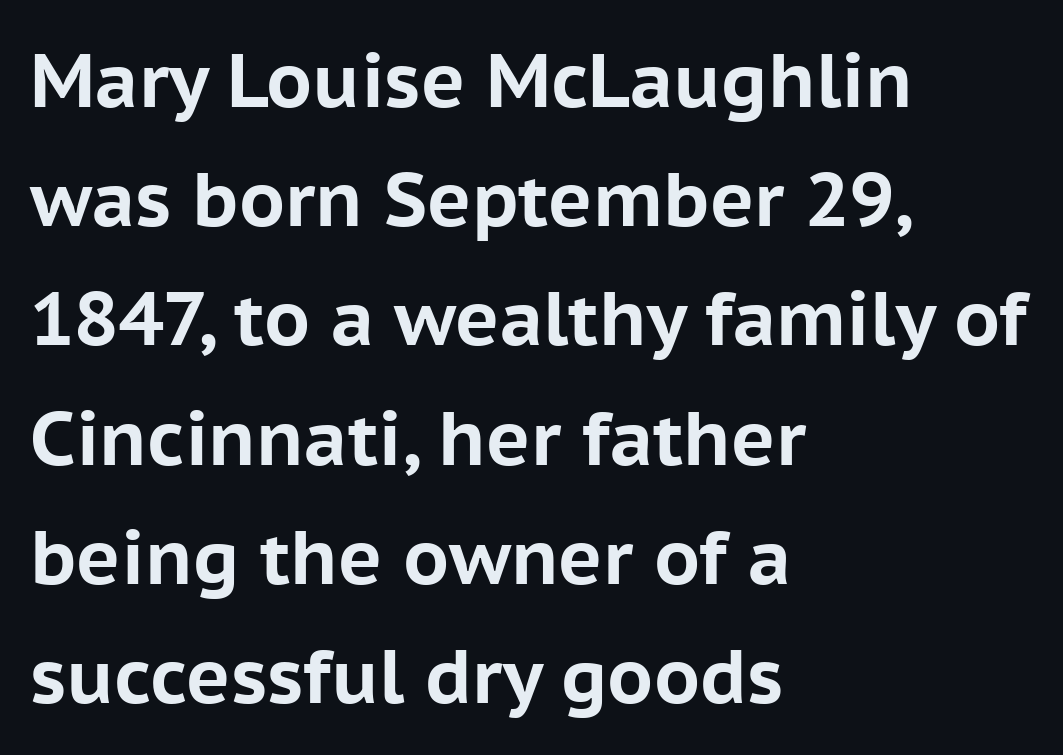
Regarding serifs, this sample does without them. Do the characters align in a grid? No, the font is proportional. The rendering uses a moderate line-height, typical for paragraphs. In terms of posture, this sample is upright.
